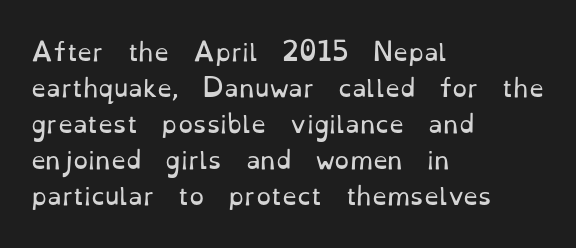
There is no visible air inserted between adjacent glyphs. The rendering anchors every line to the left-hand side. Counters stay open thanks to moderate or lighter strokes. Is there much room between lines? A standard amount, neither cramped nor airy. Type without underlining.
